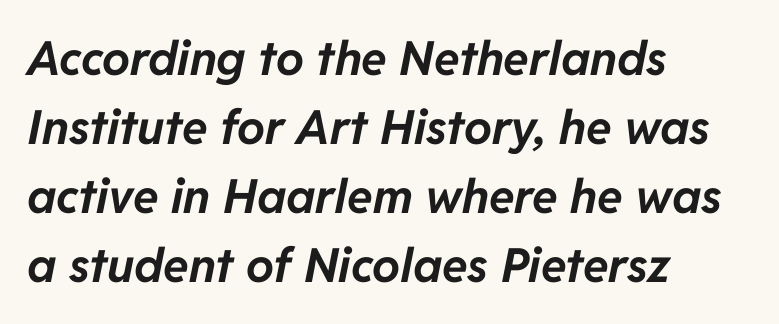
The image shows 47 px bold type, italic (leaning right); set left-aligned, normal line spacing (1.47x), normal letter spacing, not underlined; low stroke contrast and a medium x-height.
